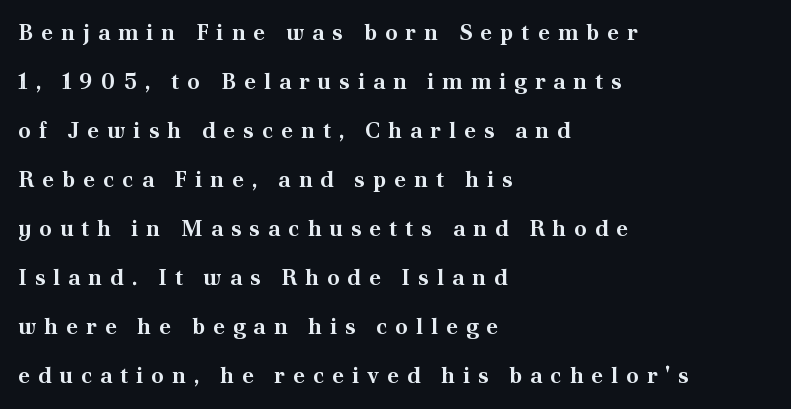
Q: Is the text bold? A: Yes.
Q: Is the text italic (slanted)? A: No, it is upright.
Q: Is the text underlined? A: No.
Q: How is the paragraph aligned? A: Left-aligned.
Q: Is the spacing between letters normal or unusually wide? A: Unusually wide.
Q: Is the spacing between lines tight, normal or loose? A: Loose.
